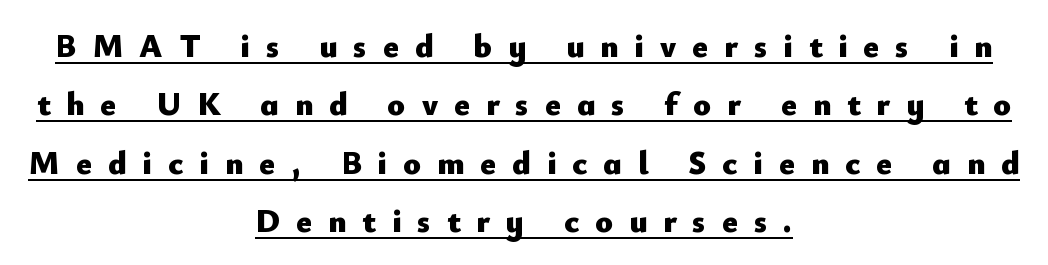
Q: Is the text bold? A: Yes.
Q: Is the text italic (slanted)? A: No, it is upright.
Q: Is the typeface a serif or a sans-serif typeface? A: Sans-serif.
Q: Is the text underlined? A: Yes.
Q: How is the paragraph aligned? A: Centered.
Q: Is the spacing between letters normal or unusually wide? A: Unusually wide.
Q: Width (condensed, normal, or wide)? A: Normal.
Q: Stroke contrast? A: Low.
Q: x-height? A: Small.
Q: Monospaced? A: No.
